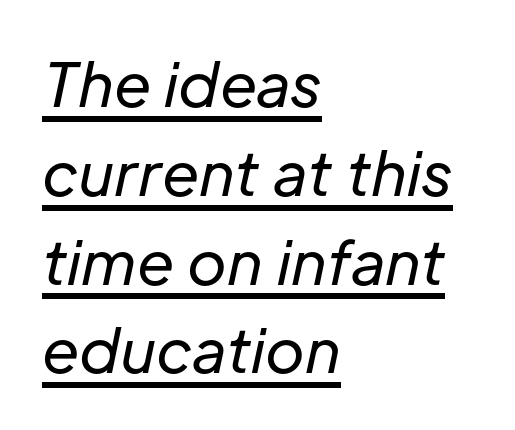
The image shows 60 px regular-weight type, italic (leaning right); set left-aligned, normal line spacing (1.48x), normal letter spacing, underlined; low stroke contrast and a medium x-height.
